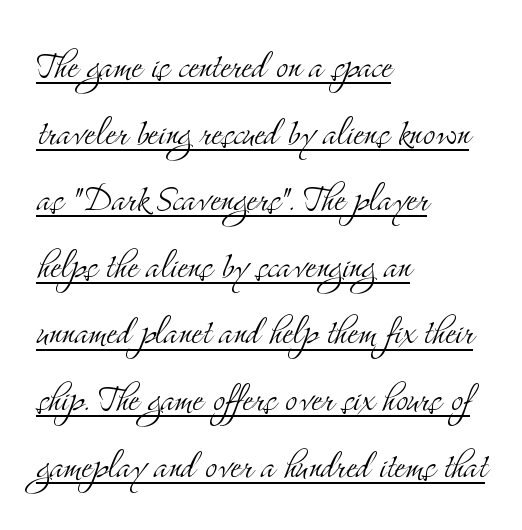
{"serif": "yes", "bold": "no", "weight": "light", "width": "condensed", "stroke_contrast": "medium", "x_height": "small", "monospaced": "no", "underline": "yes", "align": "left", "line_spacing": "normal", "line_spacing_ratio": 1.48, "letter_spacing": "normal", "letter_spacing_em": 0.0, "glyph_px": 45}
